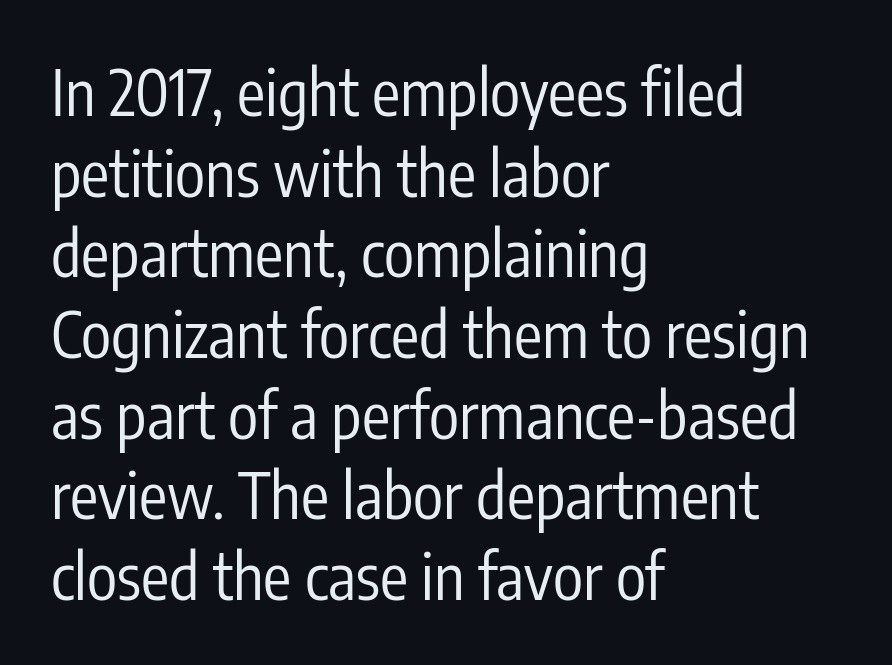
The image shows 63 px regular-weight, condensed sans-serif type, upright; set left-aligned, normal line spacing (1.28x), normal letter spacing, not underlined; low stroke contrast and a medium x-height.
